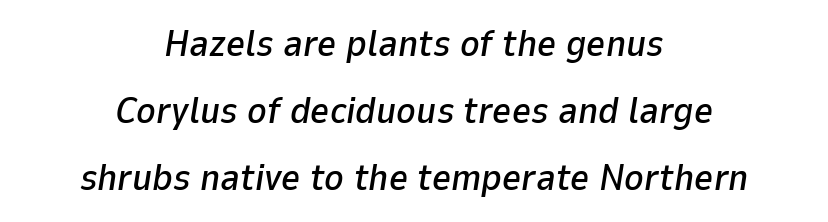
{"italic": "yes", "lean": "right", "slant_degrees": 9, "width": "normal", "stroke_contrast": "low", "x_height": "medium", "monospaced": "no", "underline": "no", "align": "center", "line_spacing_ratio": 1.81, "letter_spacing": "normal", "letter_spacing_em": 0.0, "glyph_px": 37}
